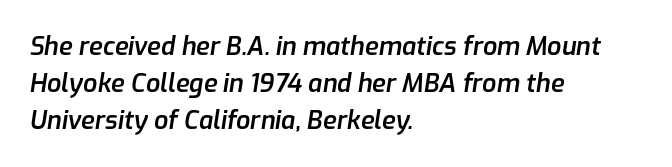
Q: Is the text bold? A: Semi-bold.
Q: Is the text italic (slanted)? A: Yes, it leans right by about 9 degrees.
Q: Is the text underlined? A: No.
Q: How is the paragraph aligned? A: Left-aligned.
Q: Is the spacing between letters normal or unusually wide? A: Normal.
Q: Is the spacing between lines tight, normal or loose? A: Normal.
